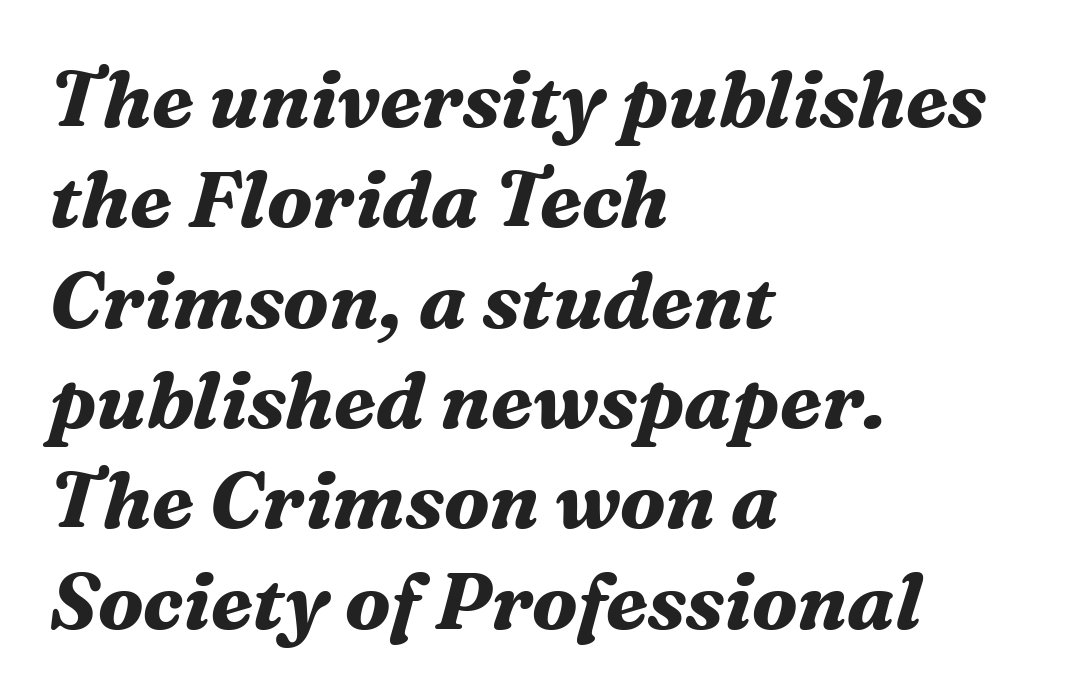
These lines keep a tight, regular rhythm from letter to letter. Glance below the letters and you will spot only blank space. The letters advance in unequal steps, a hallmark of proportional type. In terms of leading, this rendering sits right in the middle. I'd describe the lettering as bold — thick and assertive. This is serif lettering, the kind often seen in printed books.
